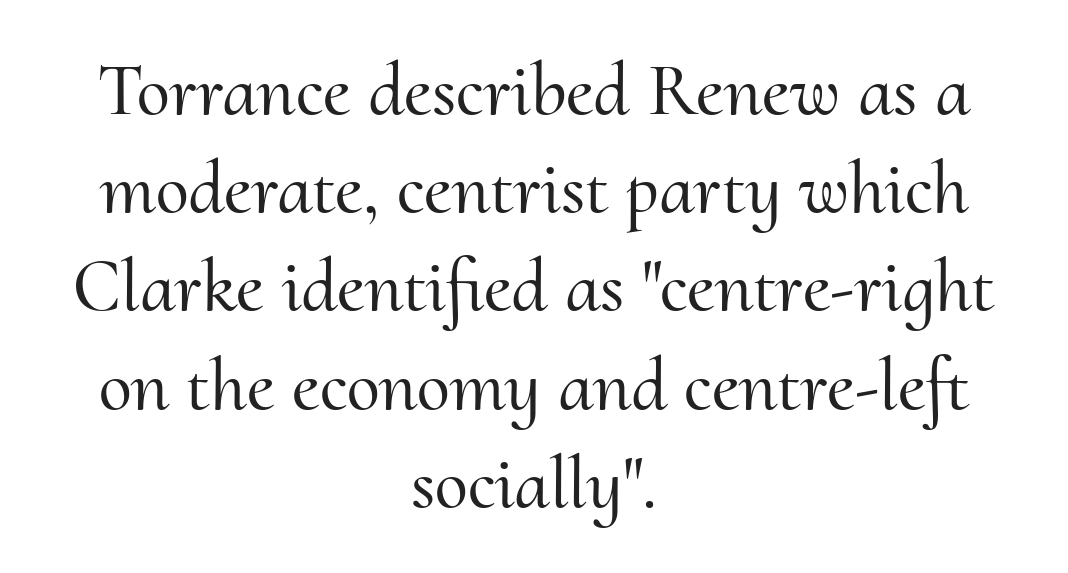
{"serif": "yes", "italic": "no", "width": "normal", "stroke_contrast": "medium", "x_height": "small", "monospaced": "no", "underline": "no", "align": "center", "line_spacing": "normal", "line_spacing_ratio": 1.31, "letter_spacing": "normal", "letter_spacing_em": 0.0, "glyph_px": 75}
